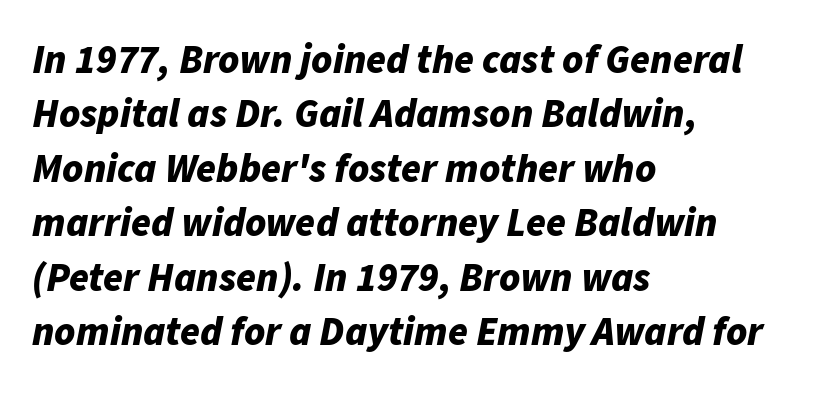
Words float on clear page, feet unadorned. The lines in this sample share a left origin and differ only in where they stop. Inter-character spacing is left at the font's built-in metrics. Posture: slanted.
